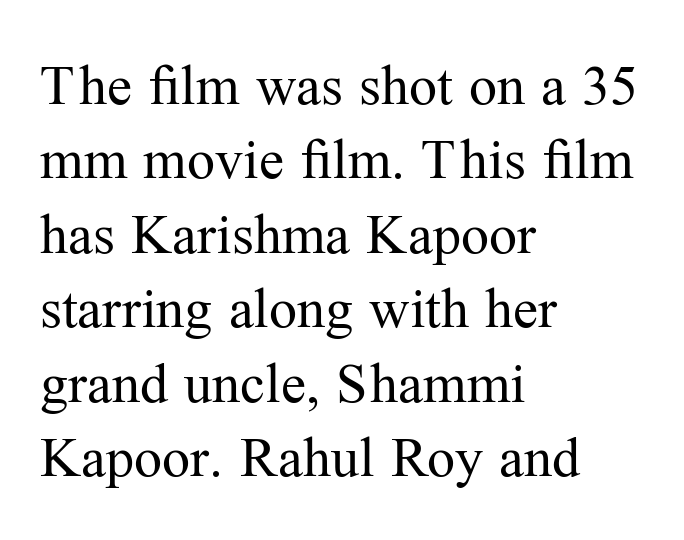
Q: Is the text bold? A: No.
Q: Is the text italic (slanted)? A: No, it is upright.
Q: Is the typeface a serif or a sans-serif typeface? A: Serif.
Q: Is the text underlined? A: No.
Q: How is the paragraph aligned? A: Left-aligned.
Q: Is the spacing between letters normal or unusually wide? A: Normal.
Q: Is the spacing between lines tight, normal or loose? A: Normal.
Q: Width (condensed, normal, or wide)? A: Normal.
Q: Stroke contrast? A: Medium.
Q: x-height? A: Medium.
Q: Monospaced? A: No.
